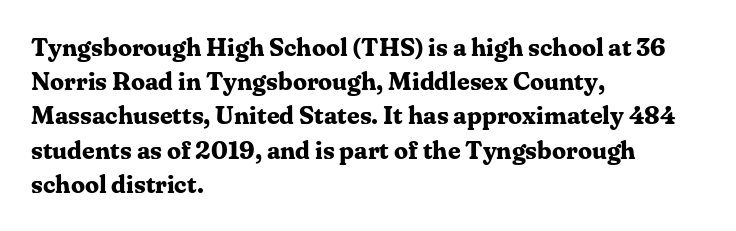
{"italic": "no", "bold": "yes", "underline": "no", "align": "left", "line_spacing": "normal", "line_spacing_ratio": 1.37, "letter_spacing": "normal", "letter_spacing_em": 0.0, "glyph_px": 25}
